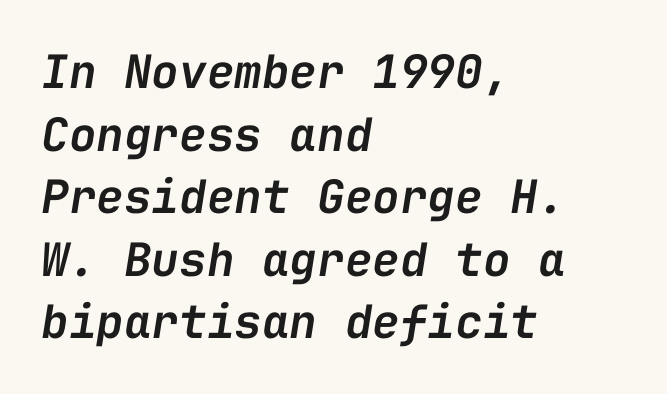
The image shows 46 px semibold type, italic (leaning right), monospaced; set left-aligned, normal line spacing (1.36x), normal letter spacing, not underlined; low stroke contrast and a medium x-height.
